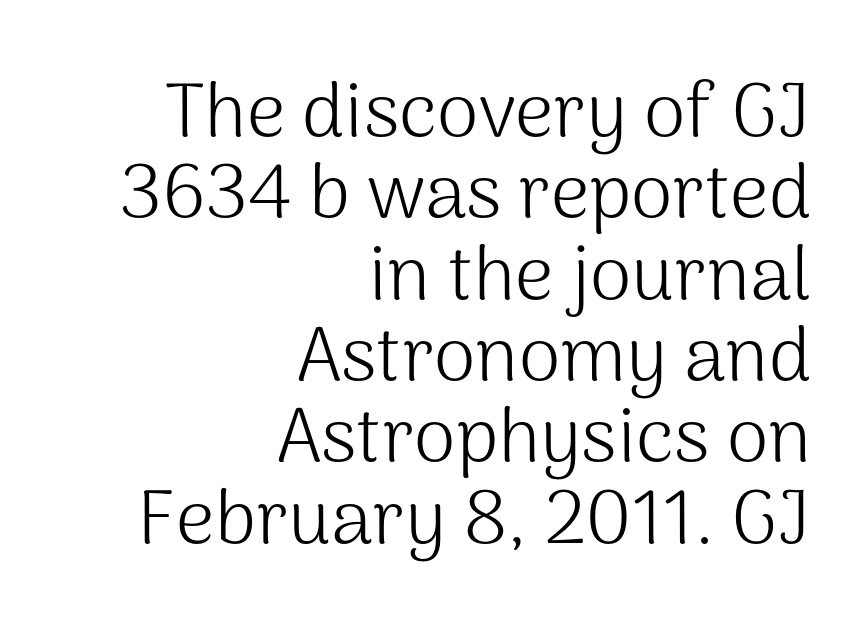
{"serif": "no", "italic": "no", "bold": "no", "weight": "light", "width": "normal", "stroke_contrast": "medium", "x_height": "medium", "monospaced": "no", "underline": "no", "align": "right", "line_spacing": "tight", "line_spacing_ratio": 1.07, "letter_spacing": "normal", "letter_spacing_em": 0.0, "glyph_px": 76}
